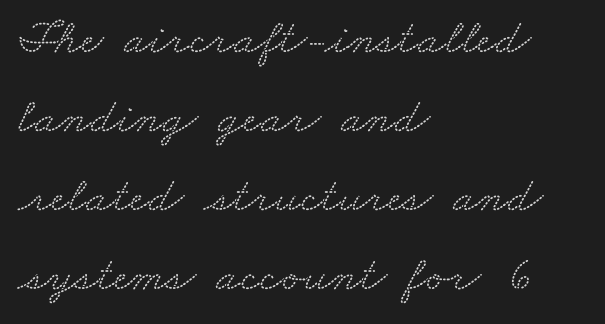
The line texture is even and compact thanks to regular tracking. Yep, those are serifs on the letters. The passage shown is typed in a proportional face where columns would drift. These lines are set flush left with a ragged right edge.
